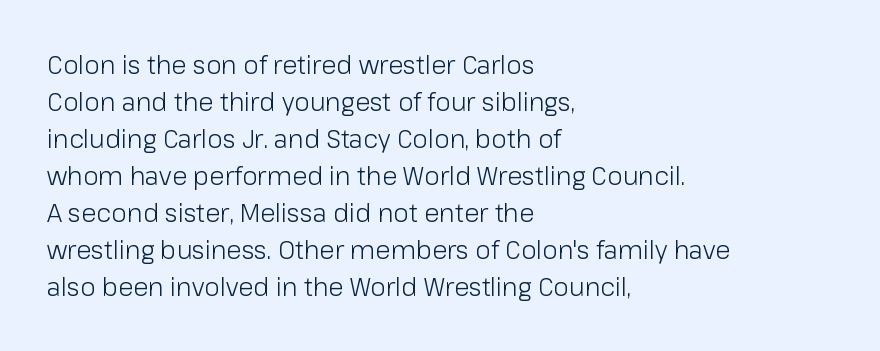
A typesetter would call this leading conventional body-copy spacing. Descender tails drop into unmarked territory. Visually the block forms a straight wall on the left and a jagged coastline on the right. Do the letters lean? They stand straight.
